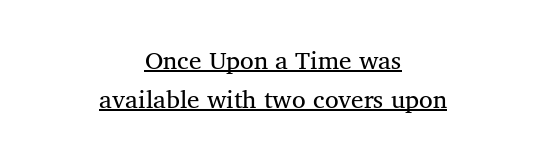
The image shows 25 px text type; set centered, normal line spacing (1.56x), normal letter spacing, underlined.
